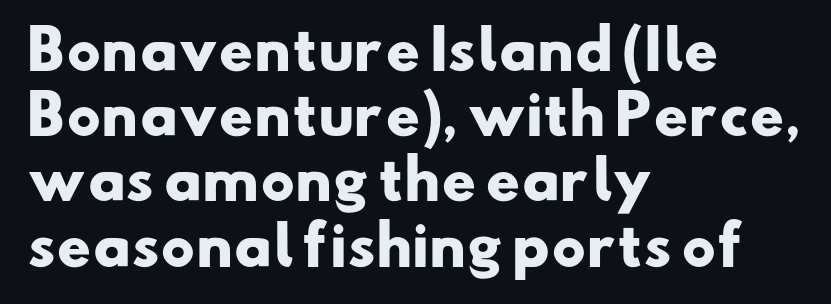
This sample uses plain, unmodified letter spacing. You could not count columns in this text — the font is proportionally spaced. The characters display no serif detailing; their extremities are plain. Horizontal alignment here is leftward, the default for most running prose. The rendering uses a bold face; every stroke is thick and dark. Underlining? Definitely not there.
